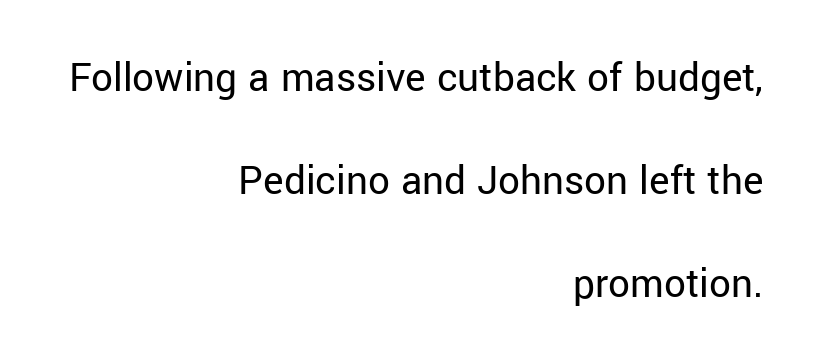
Interline gaps are noticeably wide in this sample. Between one letter and the next there's only the usual sliver of space. The characters display no serif detailing; their extremities are plain. Does the lettering tilt? It doesn't — this is upright. No word sits above an underline.
